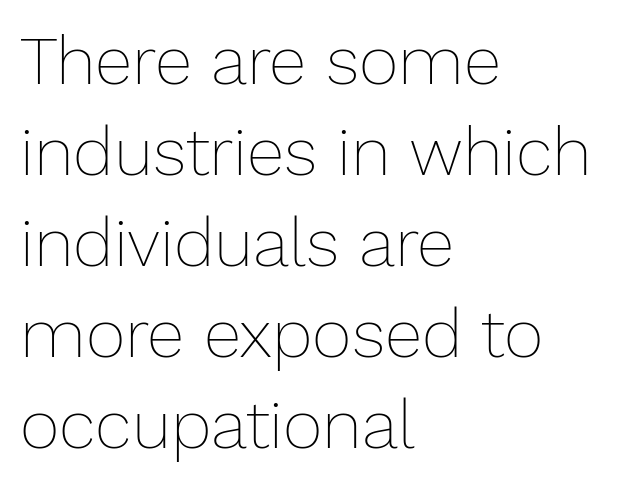
Each line starts at the same left margin while the right side varies. Words float on clear page, feet unadorned. Is this a heavy cut? Hardly; it is regular or lighter. No extra tracking has been applied to these lines. This sample keeps an unexceptional amount of space between lines.
